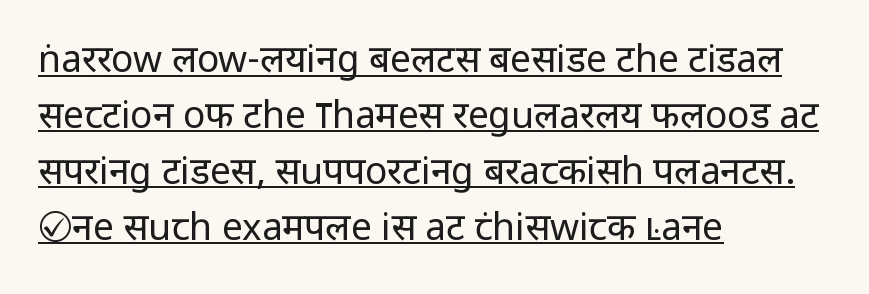
Q: Is the text bold? A: No.
Q: Is the text italic (slanted)? A: No, it is upright.
Q: Is the typeface a serif or a sans-serif typeface? A: Sans-serif.
Q: Is the text underlined? A: Yes.
Q: How is the paragraph aligned? A: Left-aligned.
Q: Is the spacing between letters normal or unusually wide? A: Normal.
Q: Is the spacing between lines tight, normal or loose? A: Normal.
Q: Width (condensed, normal, or wide)? A: Normal.
Q: Stroke contrast? A: Low.
Q: x-height? A: Medium.
Q: Monospaced? A: No.
